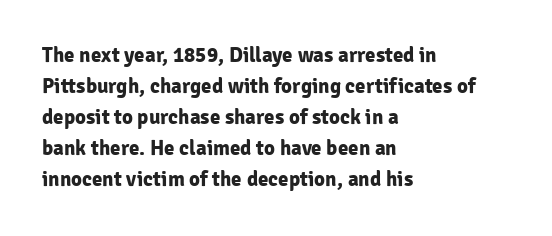
Q: Is the text bold? A: Yes.
Q: Is the text italic (slanted)? A: No, it is upright.
Q: Is the text underlined? A: No.
Q: How is the paragraph aligned? A: Left-aligned.
Q: Is the spacing between letters normal or unusually wide? A: Normal.
Q: Is the spacing between lines tight, normal or loose? A: Normal.
